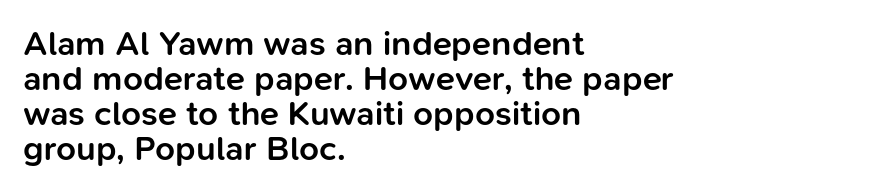
The image shows 35 px semibold sans-serif type, upright; set left-aligned, tight line spacing (1.0x), normal letter spacing, not underlined; low stroke contrast and a medium x-height.
